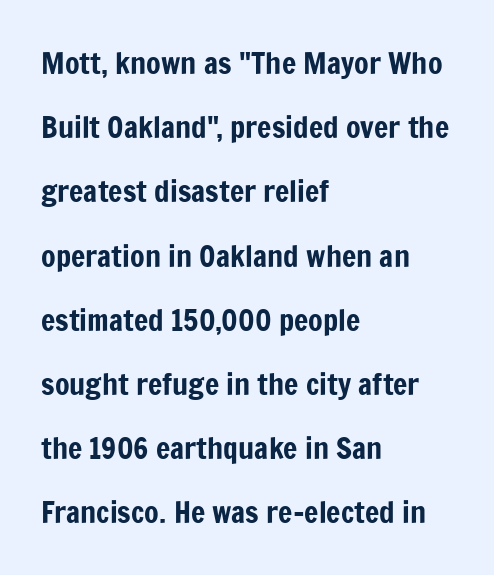
{"serif": "no", "italic": "no", "width": "condensed", "stroke_contrast": "low", "x_height": "medium", "monospaced": "no", "underline": "no", "align": "left", "line_spacing": "loose", "line_spacing_ratio": 2.14, "letter_spacing": "normal", "letter_spacing_em": 0.0, "glyph_px": 30}
